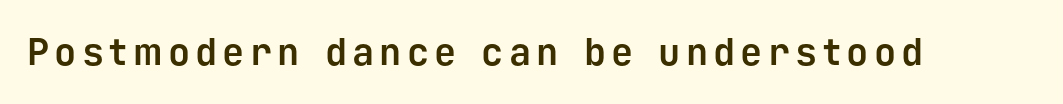
{"serif": "no", "italic": "no", "bold": "yes", "weight": "bold", "width": "normal", "stroke_contrast": "low", "x_height": "medium", "monospaced": "yes", "underline": "no", "glyph_px": 37}
